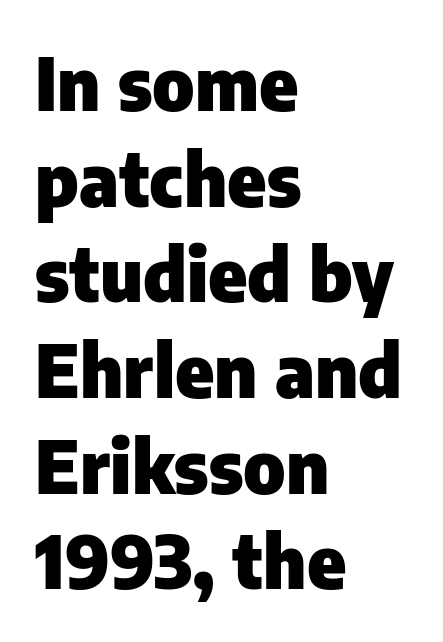
{"serif": "no", "italic": "no", "bold": "yes", "weight": "heavy", "width": "normal", "stroke_contrast": "low", "x_height": "medium", "monospaced": "no", "underline": "no", "align": "left", "line_spacing": "normal", "line_spacing_ratio": 1.31, "letter_spacing": "normal", "letter_spacing_em": 0.0, "glyph_px": 73}
